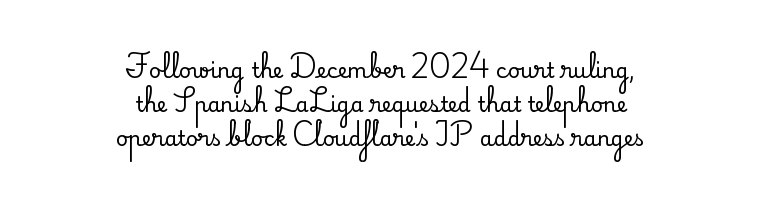
Quick note: underline off. Does the copy run flush right? No — it is centered line by line. Observe the ordinary spacing: letters are neighbours, not strangers. What's the leading like? Ordinary, nothing unusual.
